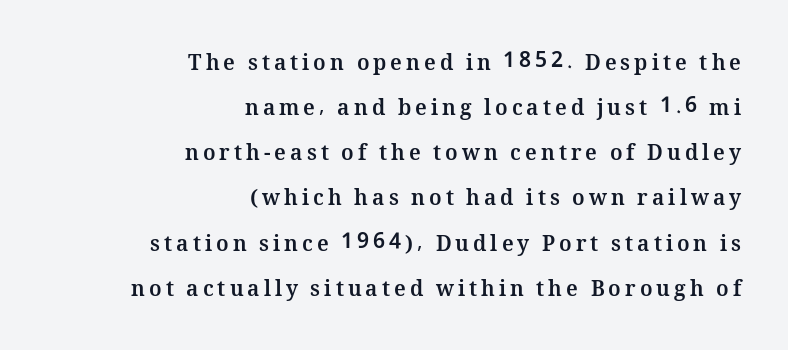
The image shows 21 px bold type, upright; set right-aligned, loose line spacing (2.15x), not underlined.
